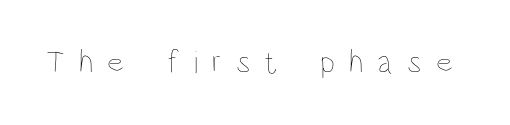
The image shows 32 px thin, condensed type, upright; set unusually wide letter spacing (+0.44 em), not underlined; low stroke contrast and a large x-height.
